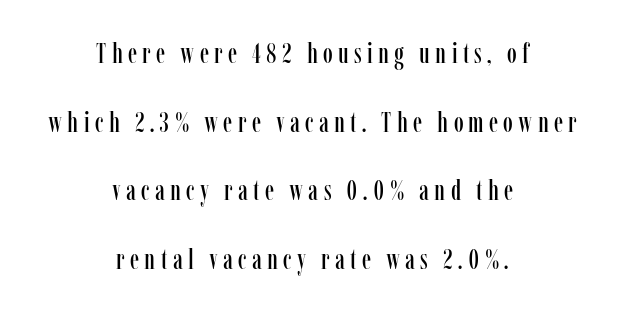
{"serif": "yes", "italic": "no", "width": "condensed", "stroke_contrast": "low", "x_height": "medium", "monospaced": "no", "underline": "no", "align": "center", "line_spacing": "loose", "line_spacing_ratio": 2.45, "glyph_px": 28}
